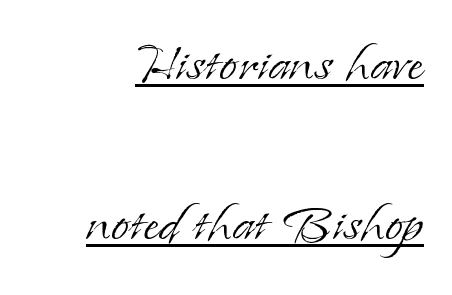
Q: Is the text bold? A: No.
Q: Is the text italic (slanted)? A: Yes.
Q: Is the typeface a serif or a sans-serif typeface? A: Serif.
Q: Is the text underlined? A: Yes.
Q: Is the spacing between letters normal or unusually wide? A: Normal.
Q: Is the spacing between lines tight, normal or loose? A: Loose.
Q: Width (condensed, normal, or wide)? A: Normal.
Q: Stroke contrast? A: Low.
Q: x-height? A: Small.
Q: Monospaced? A: No.
